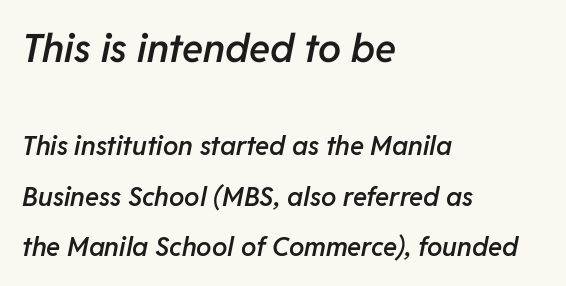
The image shows 39 px semibold type, italic (leaning right); set left-aligned, loose line spacing (1.93x), normal letter spacing, not underlined; the first (top) block is 1.5x larger; low stroke contrast and a medium x-height.
